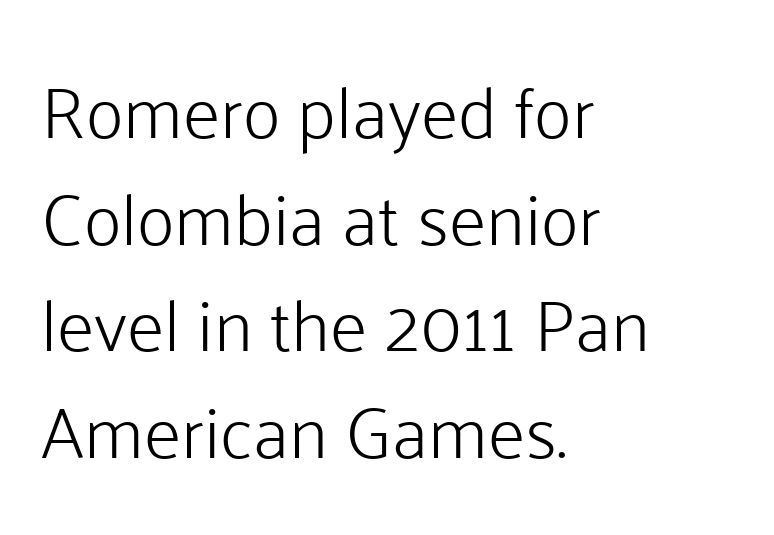
The image shows 73 px light sans-serif type, upright; set left-aligned, normal line spacing (1.46x), normal letter spacing, not underlined; low stroke contrast and a medium x-height.
